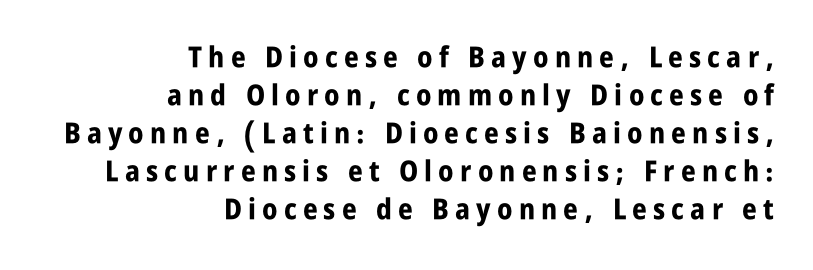
{"serif": "no", "italic": "no", "bold": "yes", "weight": "bold", "width": "condensed", "stroke_contrast": "low", "x_height": "large", "monospaced": "no", "underline": "no", "align": "right", "line_spacing": "normal", "line_spacing_ratio": 1.31, "letter_spacing": "wide", "letter_spacing_em": 0.21, "glyph_px": 29}
